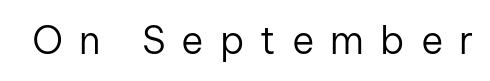
Every character sits straight up, as roman type does. Examine the stroke ends and you'll find no serifs. Substantial extra tracking has been applied to these lines. Heaviness? Minimal to ordinary, like unemphasized prose.
